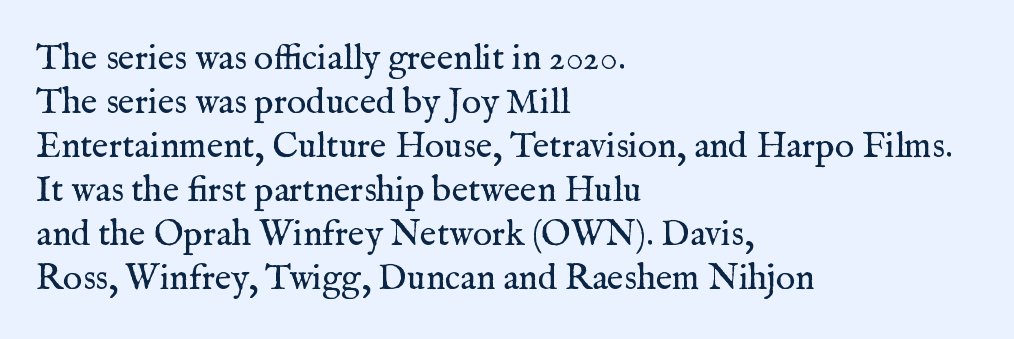
{"serif": "yes", "italic": "no", "bold": "no", "weight": "regular", "width": "normal", "stroke_contrast": "medium", "x_height": "medium", "monospaced": "no", "underline": "no", "align": "left", "line_spacing_ratio": 1.22, "letter_spacing": "normal", "letter_spacing_em": 0.0, "glyph_px": 36}
